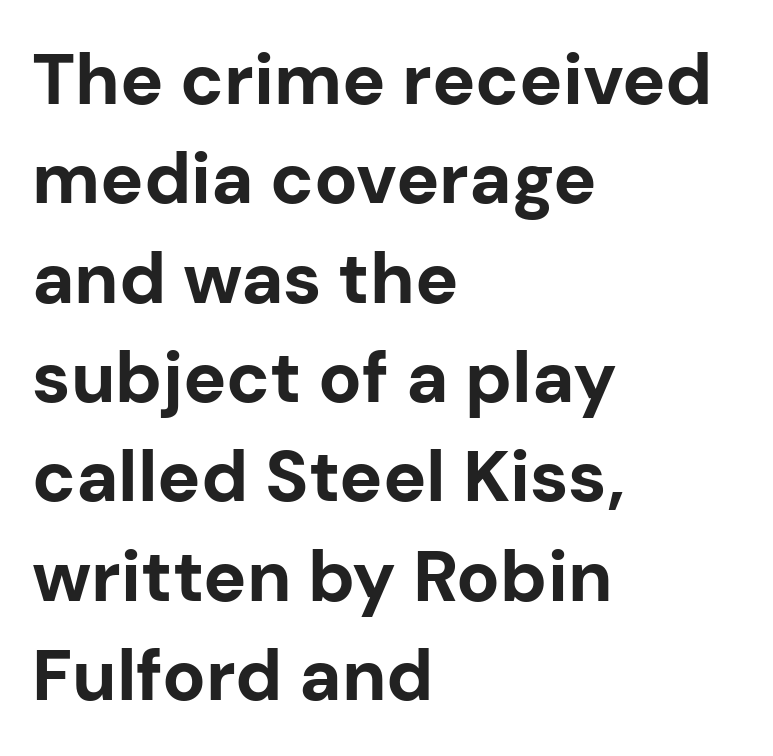
Q: Is the text bold? A: Yes.
Q: Is the text italic (slanted)? A: No, it is upright.
Q: Is the typeface a serif or a sans-serif typeface? A: Sans-serif.
Q: Is the text underlined? A: No.
Q: How is the paragraph aligned? A: Left-aligned.
Q: Is the spacing between letters normal or unusually wide? A: Normal.
Q: Is the spacing between lines tight, normal or loose? A: Normal.
Q: Width (condensed, normal, or wide)? A: Normal.
Q: Stroke contrast? A: Low.
Q: x-height? A: Medium.
Q: Monospaced? A: No.
